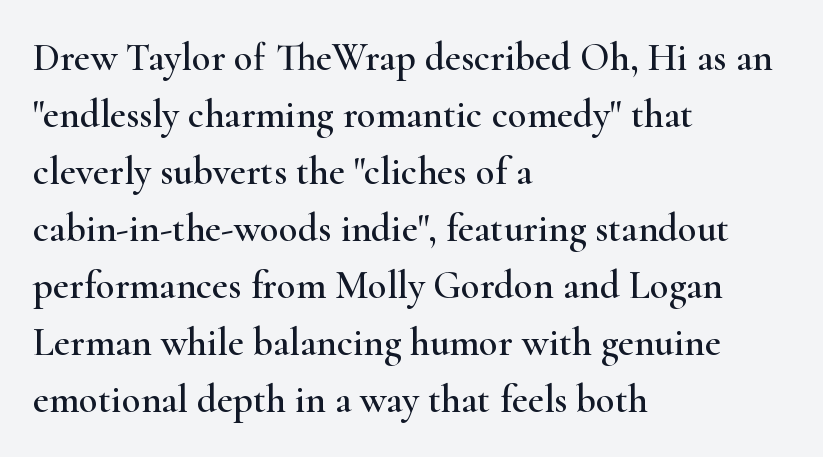
Q: Is the text italic (slanted)? A: No, it is upright.
Q: Is the typeface a serif or a sans-serif typeface? A: Serif.
Q: Is the text underlined? A: No.
Q: How is the paragraph aligned? A: Left-aligned.
Q: Is the spacing between letters normal or unusually wide? A: Normal.
Q: Is the spacing between lines tight, normal or loose? A: Normal.
Q: Width (condensed, normal, or wide)? A: Wide.
Q: Stroke contrast? A: High.
Q: x-height? A: Small.
Q: Monospaced? A: No.
